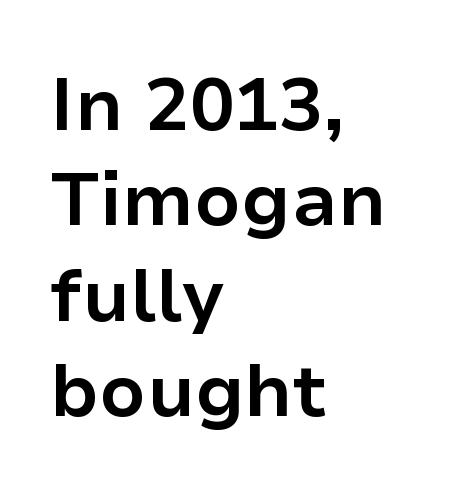
{"serif": "no", "italic": "no", "bold": "yes", "weight": "bold", "width": "normal", "stroke_contrast": "low", "x_height": "medium", "monospaced": "no", "underline": "no", "align": "left", "line_spacing": "normal", "line_spacing_ratio": 1.29, "letter_spacing": "normal", "letter_spacing_em": 0.0, "glyph_px": 74}
